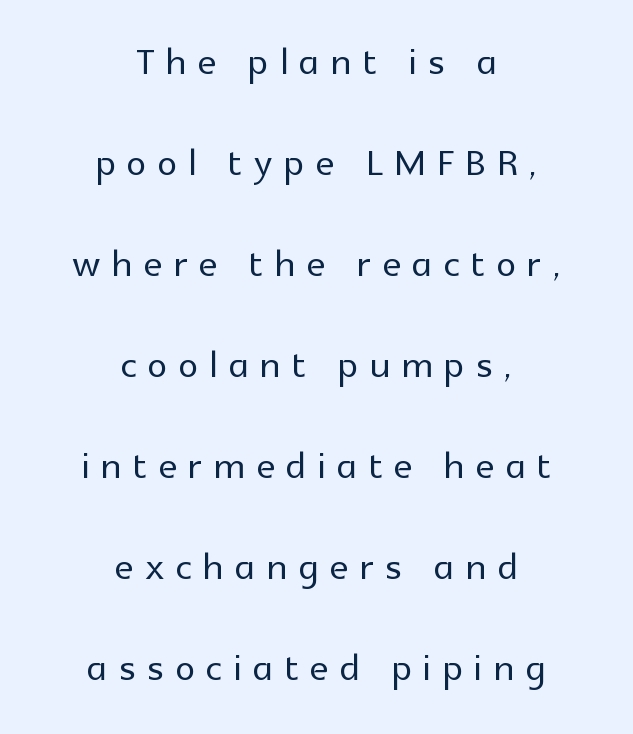
Q: Is the text italic (slanted)? A: No, it is upright.
Q: Is the typeface a serif or a sans-serif typeface? A: Sans-serif.
Q: Is the text underlined? A: No.
Q: How is the paragraph aligned? A: Centered.
Q: Is the spacing between letters normal or unusually wide? A: Unusually wide.
Q: Is the spacing between lines tight, normal or loose? A: Loose.
Q: Width (condensed, normal, or wide)? A: Normal.
Q: x-height? A: Medium.
Q: Monospaced? A: No.
